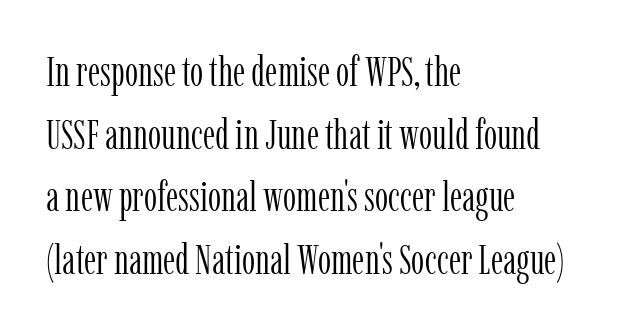
{"serif": "yes", "italic": "no", "bold": "no", "weight": "light", "width": "condensed", "stroke_contrast": "low", "x_height": "medium", "monospaced": "no", "underline": "no", "align": "left", "line_spacing": "normal", "line_spacing_ratio": 1.49, "letter_spacing": "normal", "letter_spacing_em": 0.0, "glyph_px": 42}
